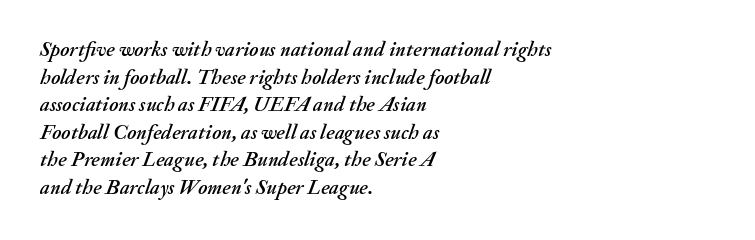
Horizontally, the lines are justified to the leading edge only. Compared with typical paragraphs, the rows here are spaced about the same. Letters rest on an invisible, unmarked baseline. Inter-character spacing is left at the font's built-in metrics.
